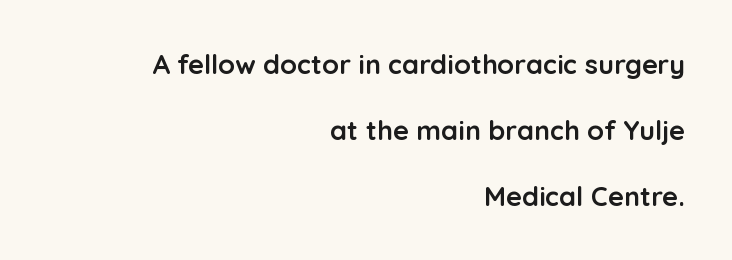
A student would call this right alignment; a typographer would say flush right, rag left. Notice how the stems are strictly vertical — no italics here. Underline: absent. Students, this is bold: see how much ink each stroke carries. Letter spacing: default. Loosely led — the rows are spread out.
